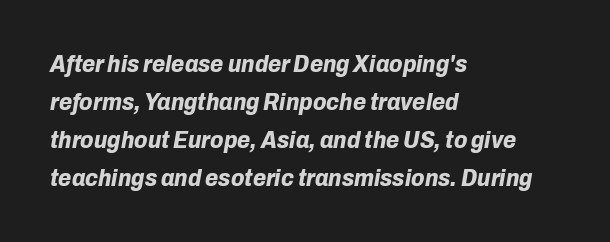
Does the weight exceed regular? Yes, all the way to bold. A typesetter would call this leading conventional body-copy spacing. This sample is left-justified, so line endings fall wherever the words run out. The line texture is even and compact thanks to regular tracking.
